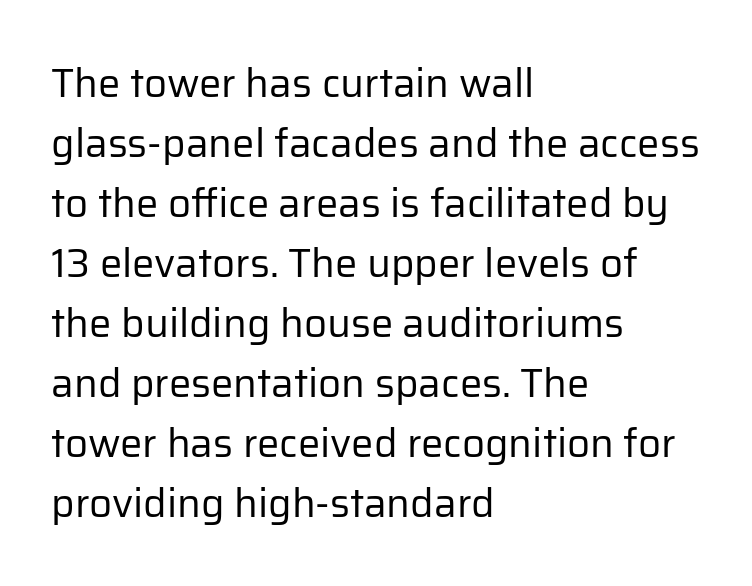
This sample has the flowing, uneven cadence of proportional lettering. Look at the bottom of the vertical strokes: they stop flat, with no serifs. Check the space under the baseline: it is left empty. Tracking value appears to be zero — textbook default spacing. Tall strokes in this sample are plumb rather than angled.
